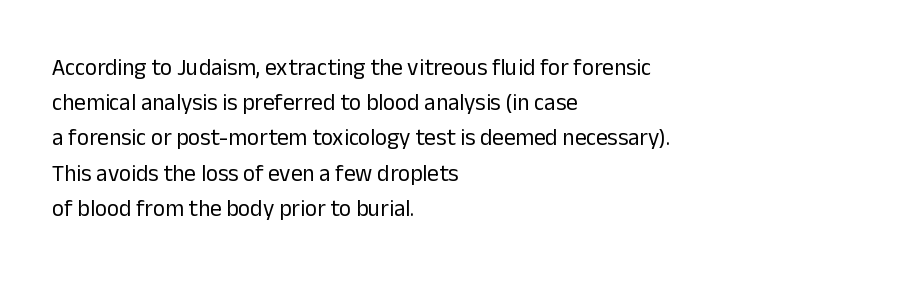
Q: Is the text bold? A: No.
Q: Is the text italic (slanted)? A: No, it is upright.
Q: Is the text underlined? A: No.
Q: How is the paragraph aligned? A: Left-aligned.
Q: Is the spacing between letters normal or unusually wide? A: Normal.
Q: Is the spacing between lines tight, normal or loose? A: Normal.
